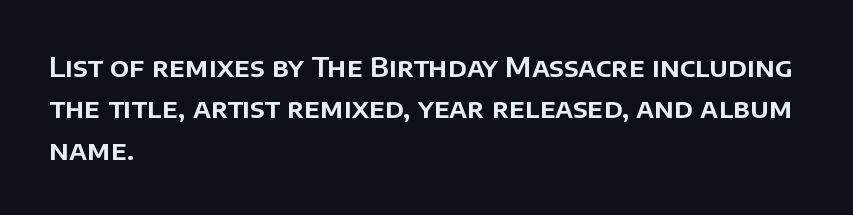
The image shows 27 px text type, upright; set left-aligned, normal line spacing (1.53x), normal letter spacing, not underlined.
